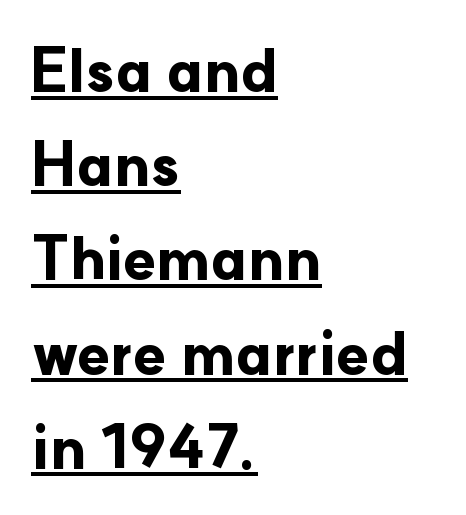
Italic? Not at all — the glyphs are vertical. The glyphs in this specimen are sans serif. This sample has the flowing, uneven cadence of proportional lettering. Compared with undecorated copy, this sample adds a rule below the words. Caption: standard tracking, unaltered.
